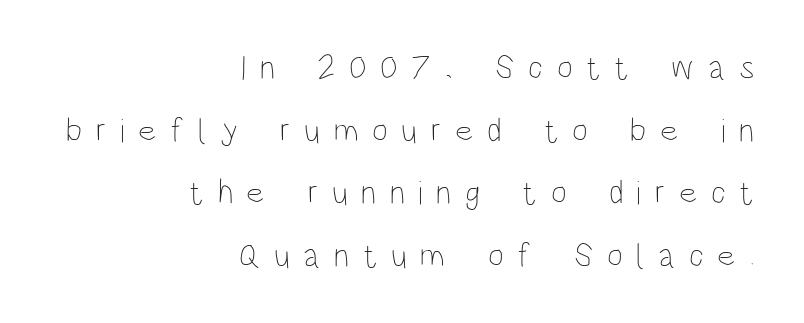
The image shows 34 px thin, condensed type, upright; set right-aligned, line spacing 1.84x, unusually wide letter spacing (+0.4 em), not underlined; low stroke contrast and a large x-height.
